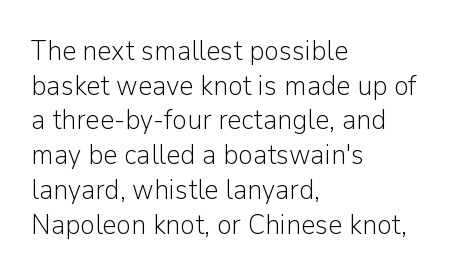
The image shows 28 px light sans-serif type, upright; set left-aligned, line spacing 1.24x, normal letter spacing, not underlined; low stroke contrast and a medium x-height.
